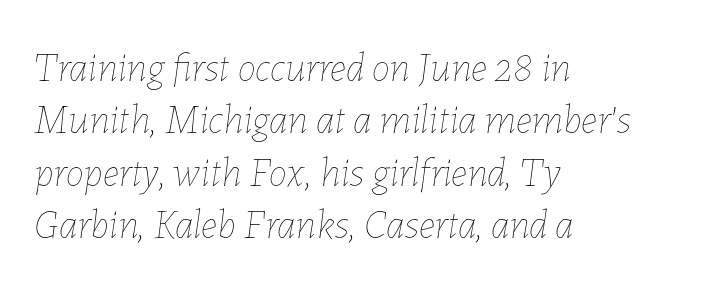
The passage shown is typed in a proportional face where columns would drift. These lines are set flush left with a ragged right edge. Is the type slanted? Yes — the strokes lean at a clear angle. The gaps between neighbouring characters are ordinary and unremarkable.
